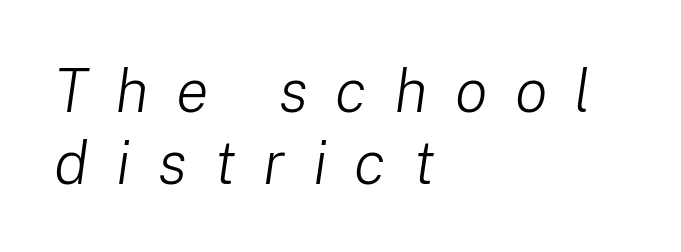
Q: Is the text bold? A: No.
Q: Is the text italic (slanted)? A: Yes, it leans right by about 8 degrees.
Q: Is the text underlined? A: No.
Q: How is the paragraph aligned? A: Left-aligned.
Q: Is the spacing between letters normal or unusually wide? A: Unusually wide.
Q: Width (condensed, normal, or wide)? A: Normal.
Q: Stroke contrast? A: Low.
Q: x-height? A: Medium.
Q: Monospaced? A: No.
